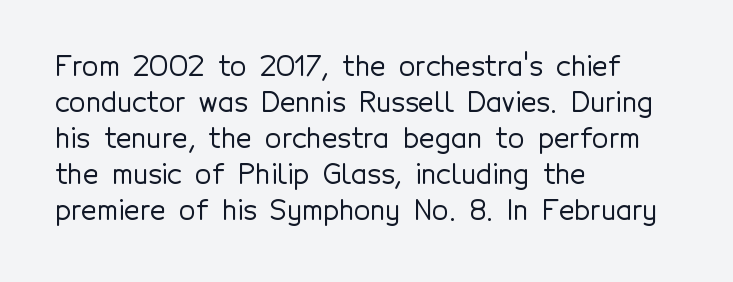
The image shows 27 px text type, upright; set left-aligned, normal line spacing (1.33x), normal letter spacing, not underlined.
